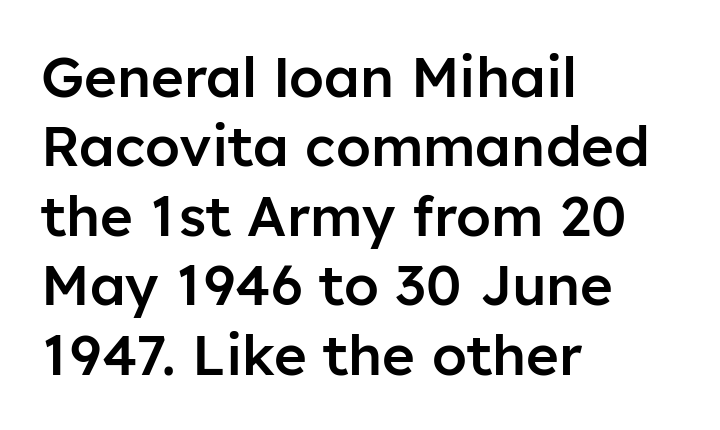
The image shows 56 px semibold sans-serif type, upright; set left-aligned, line spacing 1.24x, normal letter spacing, not underlined; low stroke contrast and a medium x-height.
